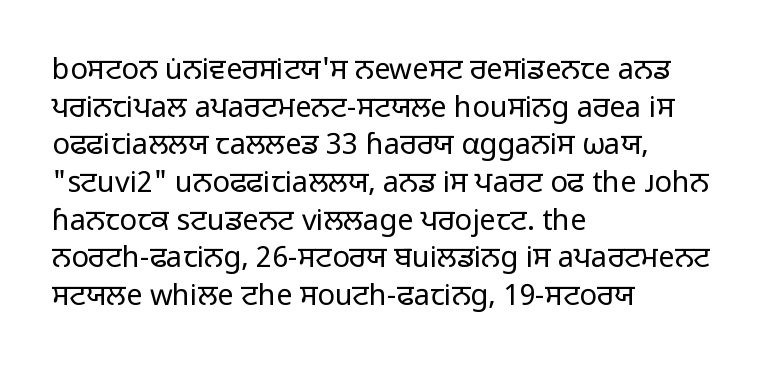
{"serif": "no", "italic": "no", "bold": "no", "weight": "regular", "width": "normal", "stroke_contrast": "low", "x_height": "medium", "monospaced": "no", "underline": "no", "align": "left", "line_spacing": "normal", "line_spacing_ratio": 1.3, "letter_spacing": "normal", "letter_spacing_em": 0.0, "glyph_px": 29}
